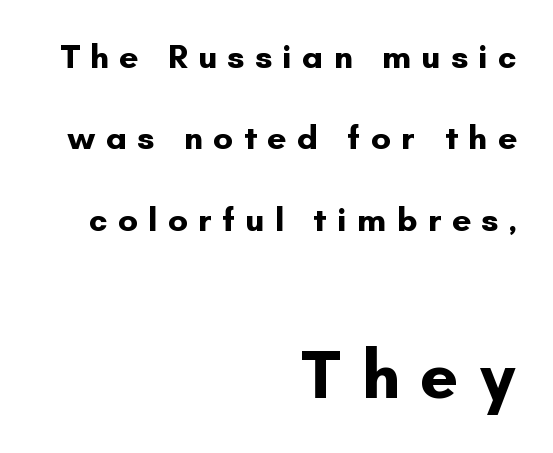
{"serif": "no", "italic": "no", "bold": "yes", "weight": "bold", "width": "normal", "stroke_contrast": "low", "x_height": "small", "monospaced": "no", "underline": "no", "align": "right", "line_spacing": "loose", "line_spacing_ratio": 2.39, "letter_spacing": "wide", "letter_spacing_em": 0.3, "larger_block": "second", "size_ratio": 2.0, "glyph_px": 68}
